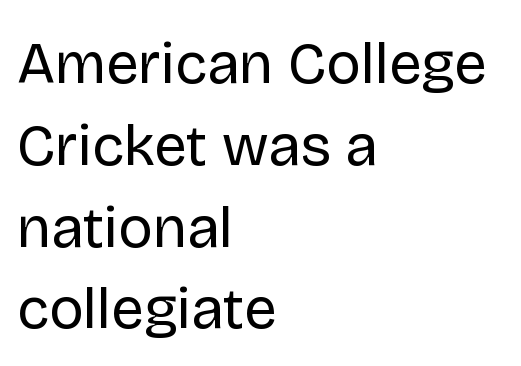
The image shows 58 px regular-weight sans-serif type, upright; set left-aligned, normal line spacing (1.41x), normal letter spacing, not underlined; low stroke contrast and a large x-height.
